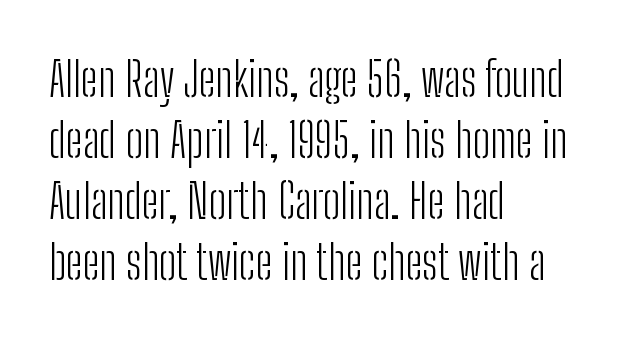
Q: Is the text bold? A: No.
Q: Is the text italic (slanted)? A: No, it is upright.
Q: Is the typeface a serif or a sans-serif typeface? A: Sans-serif.
Q: Is the text underlined? A: No.
Q: How is the paragraph aligned? A: Left-aligned.
Q: Is the spacing between letters normal or unusually wide? A: Normal.
Q: Is the spacing between lines tight, normal or loose? A: Normal.
Q: Width (condensed, normal, or wide)? A: Condensed.
Q: Stroke contrast? A: Low.
Q: x-height? A: Medium.
Q: Monospaced? A: No.
